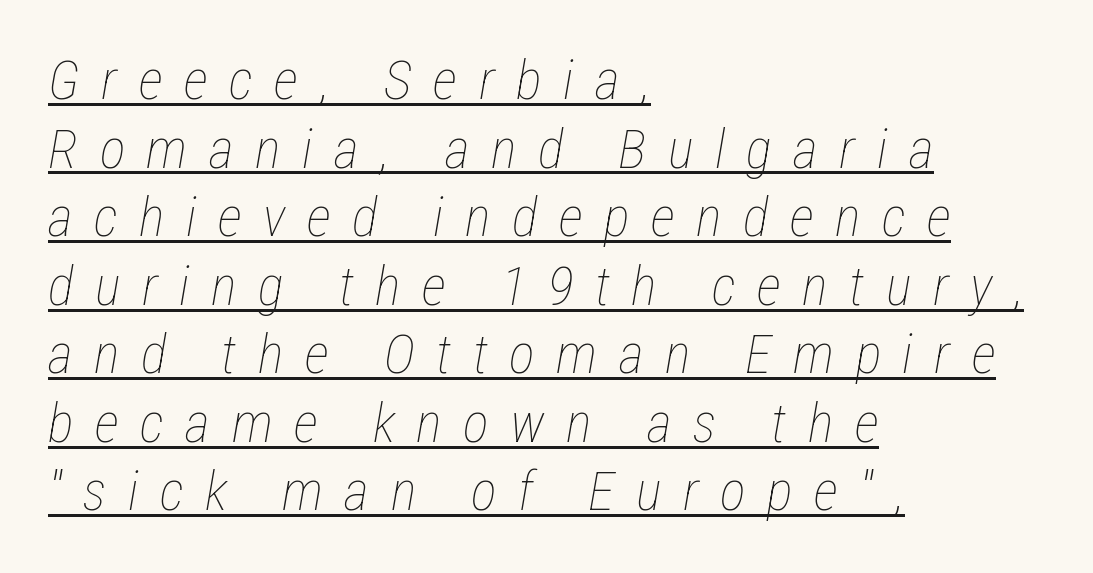
You can tell it's italic because the verticals aren't actually vertical. Line beginnings align vertically; line endings do not. The sample's only ornament is a line tracing under the words. The strokes carry an ordinary text weight at most. A normal amount of white space separates one row of letters from the next. A typesetter would call this proportional, since set widths differ per character.
